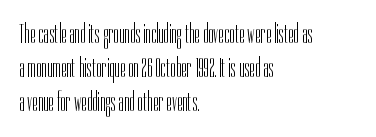
Posture: straight, roman, zero tilt. Descenders hang freely into open space. The face looks like a standard text weight, possibly lighter. A classic flush-left, rag-right setting is used for this passage.
